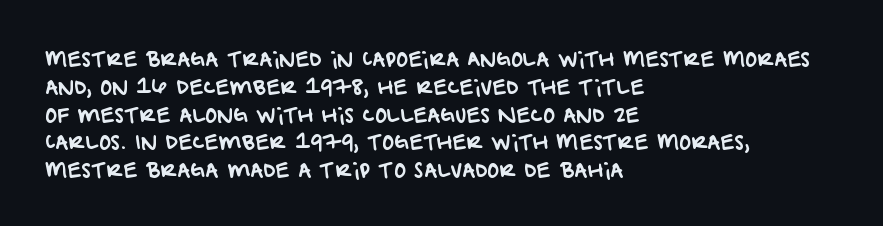
Q: Is the text underlined? A: No.
Q: How is the paragraph aligned? A: Left-aligned.
Q: Is the spacing between letters normal or unusually wide? A: Normal.
Q: Is the spacing between lines tight, normal or loose? A: Normal.
